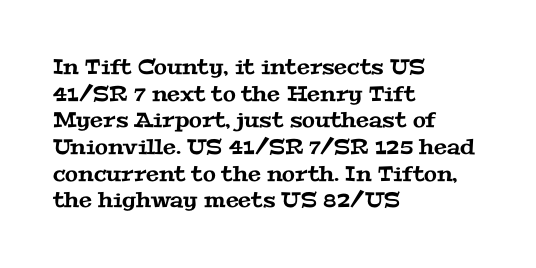
Q: Is the text underlined? A: No.
Q: How is the paragraph aligned? A: Left-aligned.
Q: Is the spacing between letters normal or unusually wide? A: Normal.
Q: Is the spacing between lines tight, normal or loose? A: Normal.
